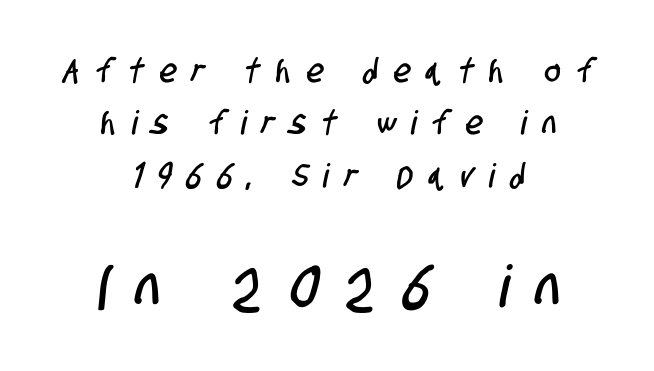
Q: Is the typeface a serif or a sans-serif typeface? A: Sans-serif.
Q: Is the text underlined? A: No.
Q: How is the paragraph aligned? A: Centered.
Q: Is the spacing between letters normal or unusually wide? A: Unusually wide.
Q: Is the spacing between lines tight, normal or loose? A: Normal.
Q: Which block of text is set in a larger size, the first (top) or the second (bottom)? A: The second (bottom) one.
Q: Width (condensed, normal, or wide)? A: Condensed.
Q: Stroke contrast? A: Low.
Q: x-height? A: Large.
Q: Monospaced? A: No.
